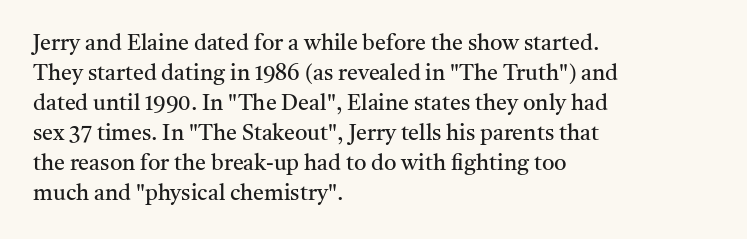
Q: Is the text bold? A: No.
Q: Is the text italic (slanted)? A: No, it is upright.
Q: Is the text underlined? A: No.
Q: How is the paragraph aligned? A: Left-aligned.
Q: Is the spacing between letters normal or unusually wide? A: Normal.
Q: Is the spacing between lines tight, normal or loose? A: Normal.
